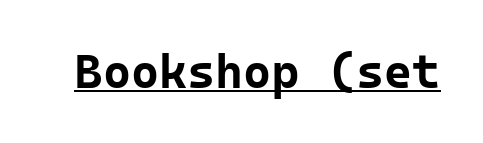
How heavy is the stroke? Heavy — this is a bold. Each letter, wide or thin by design, is forced into the same width here. The glyphs in this specimen are sans serif. Every character sits straight up, as roman type does. Glyph-to-glyph distance matches everyday printed text.
